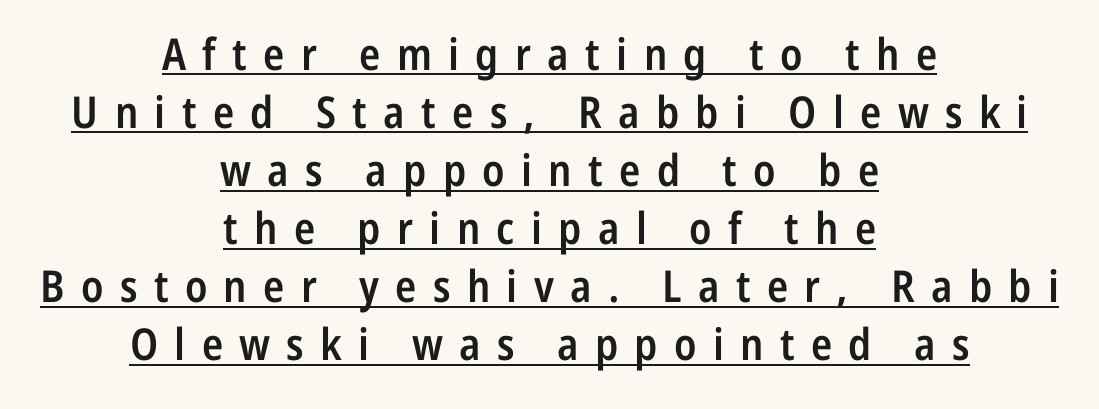
Q: Is the text bold? A: Semi-bold.
Q: Is the text italic (slanted)? A: No, it is upright.
Q: Is the typeface a serif or a sans-serif typeface? A: Sans-serif.
Q: Is the text underlined? A: Yes.
Q: How is the paragraph aligned? A: Centered.
Q: Is the spacing between letters normal or unusually wide? A: Unusually wide.
Q: Is the spacing between lines tight, normal or loose? A: Normal.
Q: Width (condensed, normal, or wide)? A: Condensed.
Q: Stroke contrast? A: Low.
Q: x-height? A: Medium.
Q: Monospaced? A: No.
